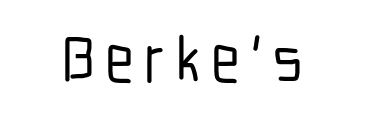
{"serif": "no", "italic": "no", "width": "condensed", "stroke_contrast": "low", "x_height": "medium", "monospaced": "no", "underline": "no", "glyph_px": 66}
